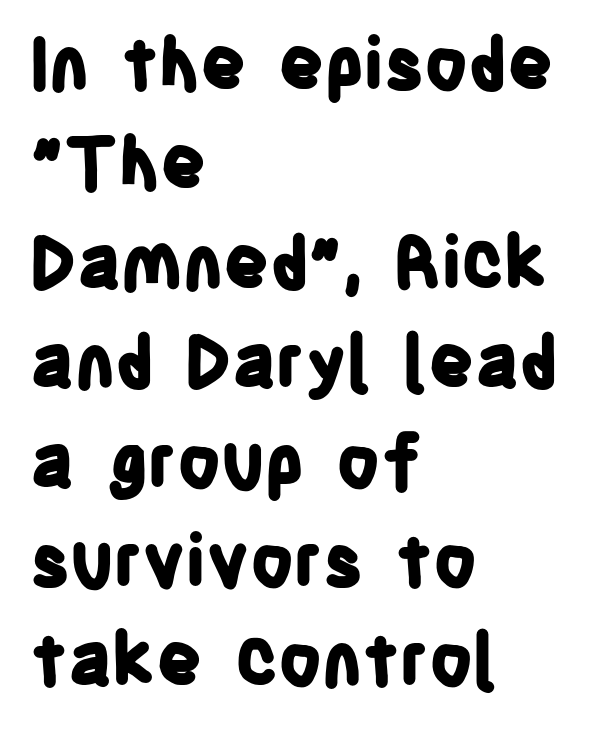
The characters display no serif detailing; their extremities are plain. Its strokes are broad and dark, the hallmark of bold type. Words float on clear page, feet unadorned. Spacing between characters is what you'd get straight out of the box.
